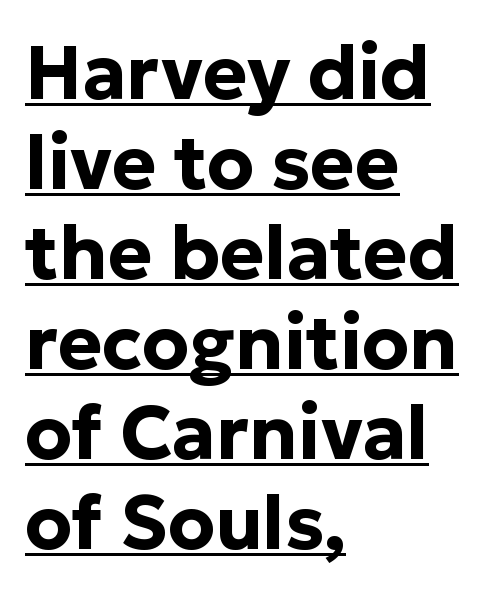
Q: Is the text bold? A: Yes.
Q: Is the text italic (slanted)? A: No, it is upright.
Q: Is the typeface a serif or a sans-serif typeface? A: Sans-serif.
Q: Is the text underlined? A: Yes.
Q: How is the paragraph aligned? A: Left-aligned.
Q: Is the spacing between letters normal or unusually wide? A: Normal.
Q: Width (condensed, normal, or wide)? A: Normal.
Q: Stroke contrast? A: Low.
Q: x-height? A: Medium.
Q: Monospaced? A: No.
